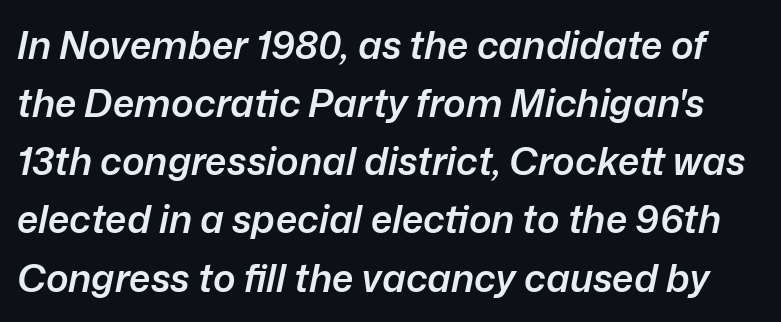
Any mark beneath the type? The region is blank. Nobody touched the tracking dial on this one. The strokes are fattened partway — semibold, not bold. This is oblique type, the kind used for emphasis or titles.
